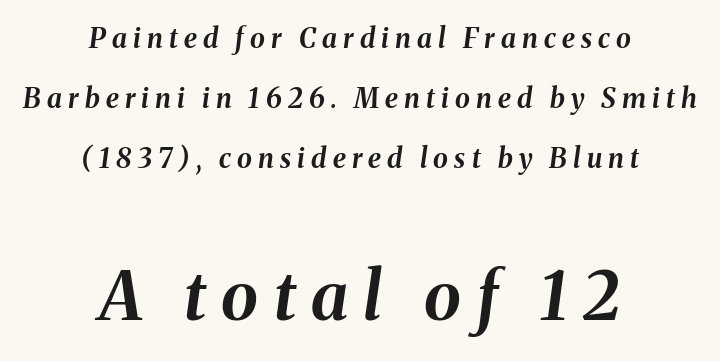
{"italic": "yes", "lean": "right", "slant_degrees": 8, "bold": "yes", "weight": "bold", "width": "normal", "stroke_contrast": "medium", "x_height": "medium", "monospaced": "no", "underline": "no", "align": "center", "line_spacing": "loose", "line_spacing_ratio": 2.22, "letter_spacing": "wide", "letter_spacing_em": 0.23, "larger_block": "second", "size_ratio": 2.48, "glyph_px": 67}
